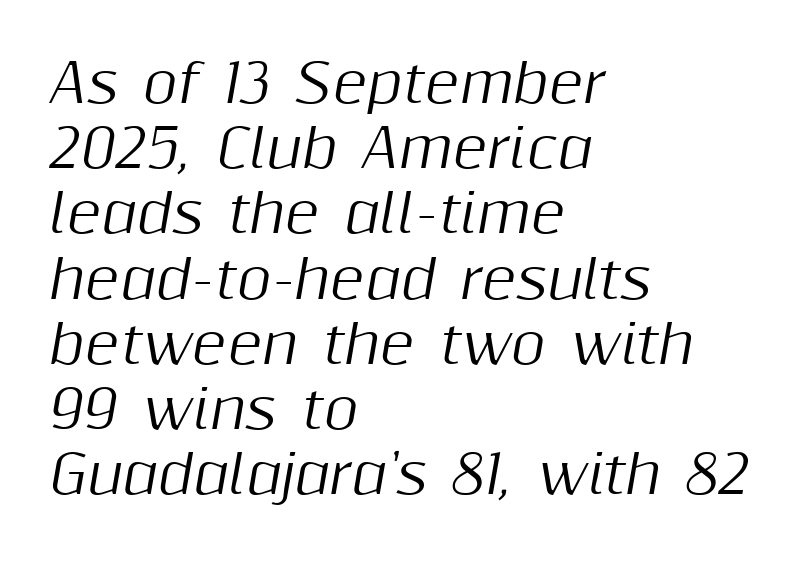
{"italic": "yes", "lean": "right", "slant_degrees": 10, "width": "normal", "stroke_contrast": "medium", "x_height": "medium", "monospaced": "no", "underline": "no", "align": "left", "line_spacing_ratio": 1.23, "letter_spacing": "normal", "letter_spacing_em": 0.0, "glyph_px": 53}
